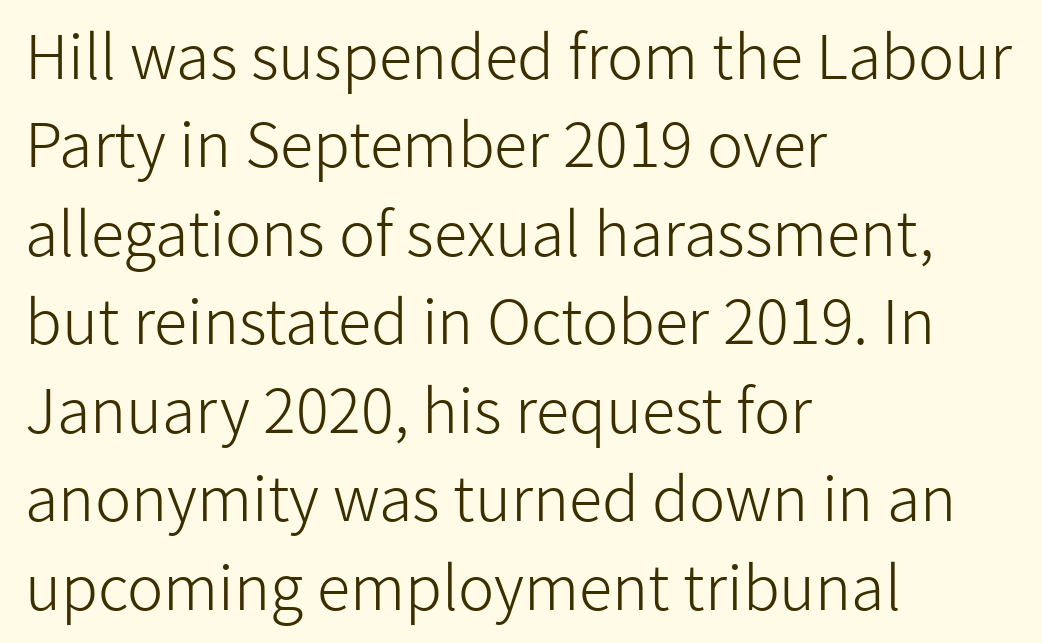
{"serif": "no", "italic": "no", "bold": "no", "weight": "light", "width": "normal", "stroke_contrast": "low", "x_height": "medium", "monospaced": "no", "underline": "no", "align": "left", "line_spacing": "normal", "line_spacing_ratio": 1.45, "letter_spacing": "normal", "letter_spacing_em": 0.0, "glyph_px": 61}
